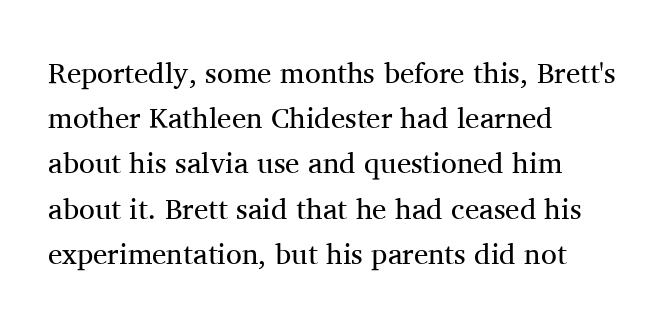
The strokes carry an ordinary text weight at most. Is there any slant? The stems are plumb. Leading: standard. Letters rest on an invisible, unmarked baseline. Reading down the block, your eye returns to a fixed left position each line.
